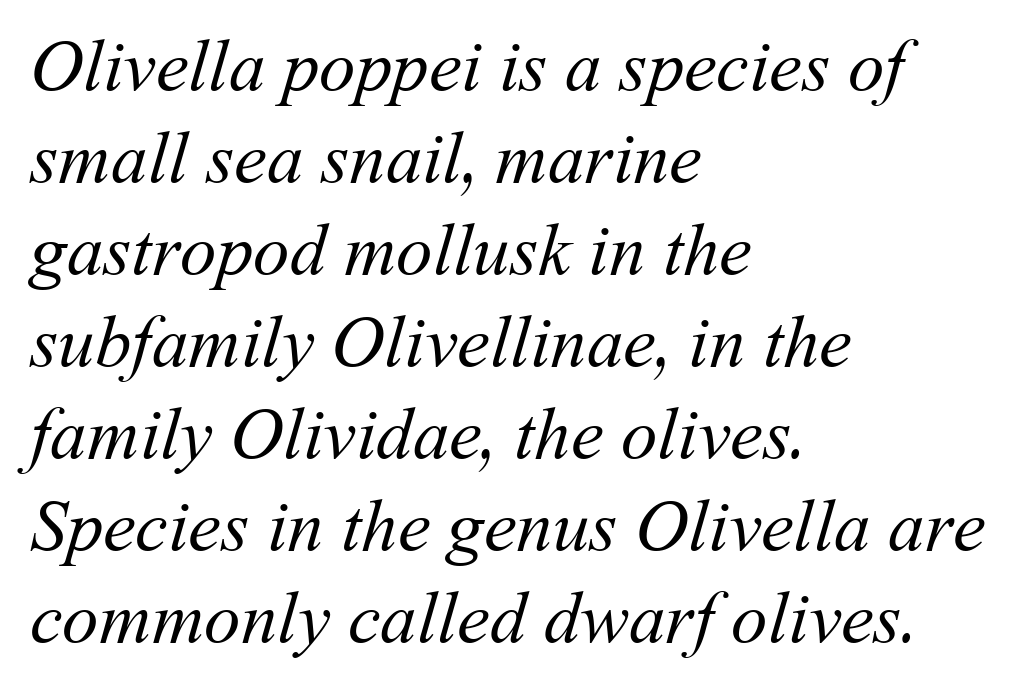
The image shows 73 px regular-weight type; set left-aligned, normal line spacing (1.26x), normal letter spacing, not underlined; medium stroke contrast and a medium x-height.
